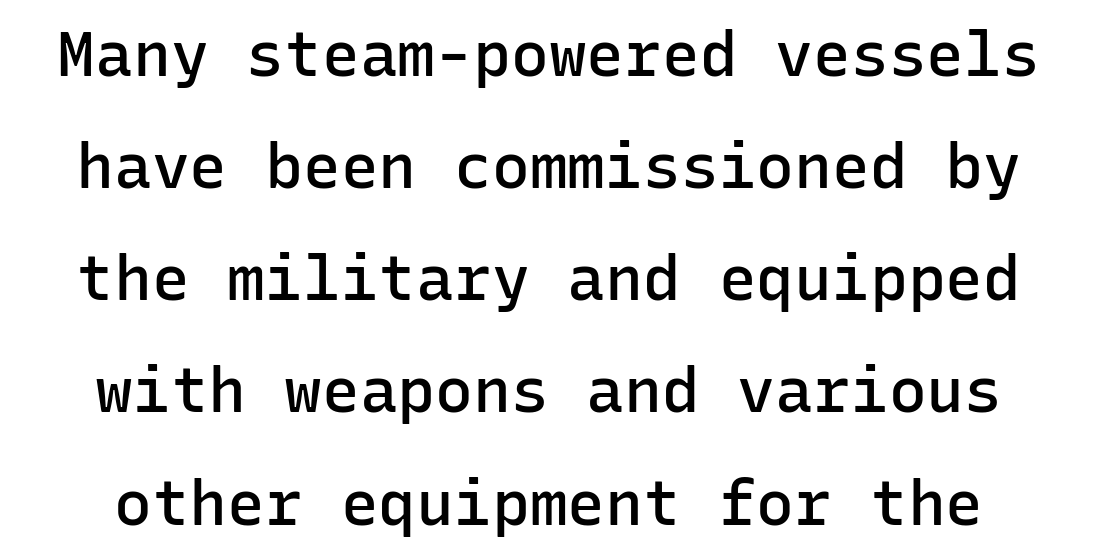
The image shows 63 px semibold sans-serif type, upright, monospaced; set line spacing 1.78x, normal letter spacing, not underlined; low stroke contrast and a medium x-height.
